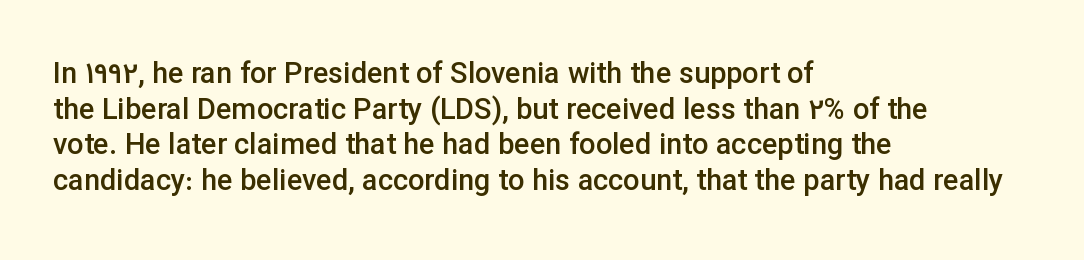
{"serif": "no", "italic": "no", "bold": "semi", "weight": "semibold", "width": "normal", "stroke_contrast": "low", "x_height": "medium", "monospaced": "no", "underline": "no", "align": "left", "line_spacing_ratio": 1.23, "letter_spacing": "normal", "letter_spacing_em": 0.0, "glyph_px": 29}
